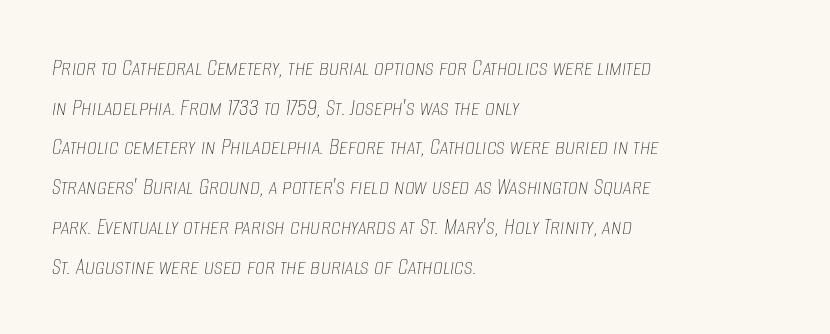
The image shows 25 px text type, italic (leaning right); set left-aligned, normal line spacing (1.59x), normal letter spacing, not underlined.
